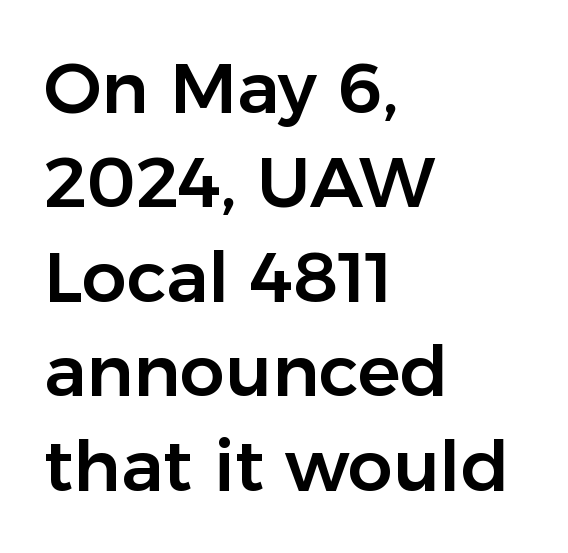
The image shows 71 px sans-serif type, upright; set left-aligned, normal line spacing (1.33x), normal letter spacing, not underlined; low stroke contrast and a medium x-height.
